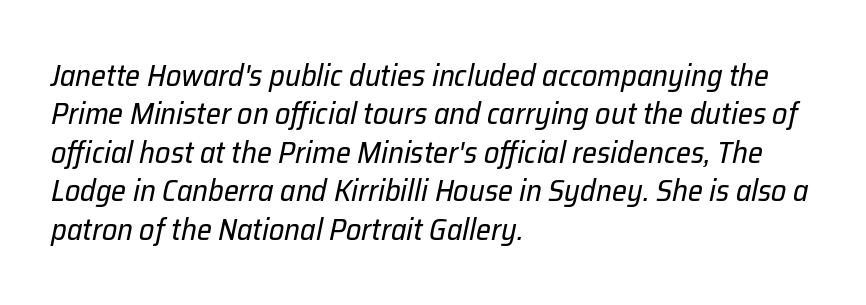
{"italic": "yes", "lean": "right", "slant_degrees": 12, "bold": "no", "weight": "regular", "width": "normal", "stroke_contrast": "low", "x_height": "medium", "monospaced": "no", "underline": "no", "align": "left", "line_spacing": "normal", "line_spacing_ratio": 1.28, "letter_spacing": "normal", "letter_spacing_em": 0.0, "glyph_px": 30}
